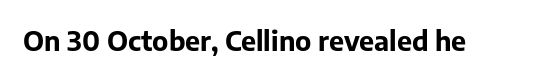
What stands out about the letter spacing? Nothing — it is the standard amount. No italicization has been applied; the sample stays upright. The gap between lines stays unmarked. Thick stems and heavy bowls — unmistakably bold.
